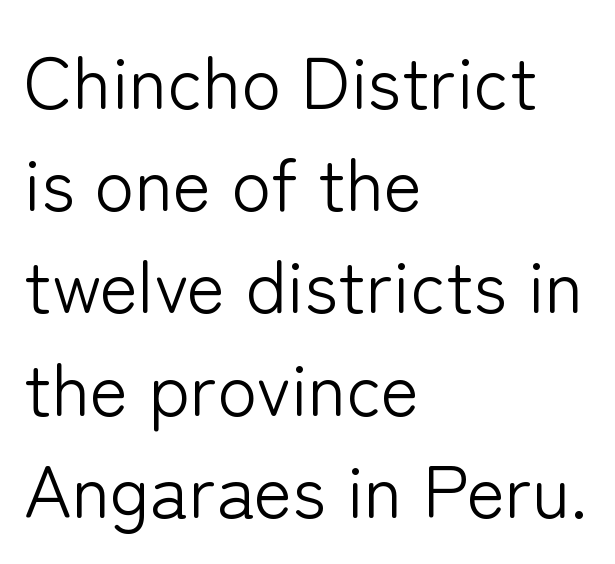
Q: Is the text bold? A: No.
Q: Is the text italic (slanted)? A: No, it is upright.
Q: Is the typeface a serif or a sans-serif typeface? A: Sans-serif.
Q: Is the text underlined? A: No.
Q: How is the paragraph aligned? A: Left-aligned.
Q: Is the spacing between letters normal or unusually wide? A: Normal.
Q: Is the spacing between lines tight, normal or loose? A: Normal.
Q: Width (condensed, normal, or wide)? A: Normal.
Q: Stroke contrast? A: Low.
Q: x-height? A: Medium.
Q: Monospaced? A: No.
